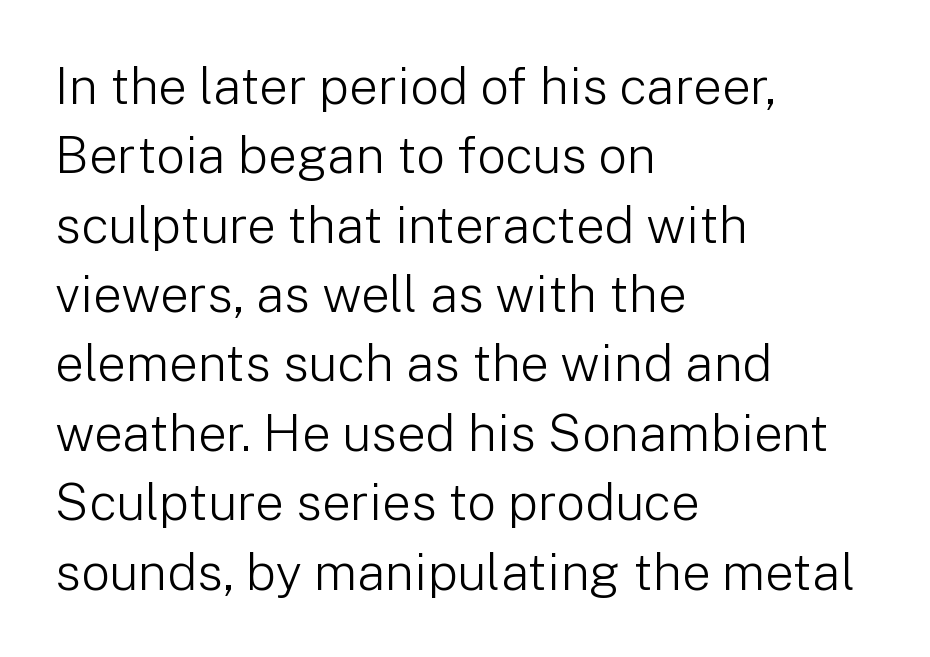
The setting favours the left margin, as ordinary paragraphs usually do. Here the designer chose a conventional face with non-uniform glyph widths. Anything drawn beneath the words? Only blank space. The typeface has the unassuming heft of standard copy or less.
